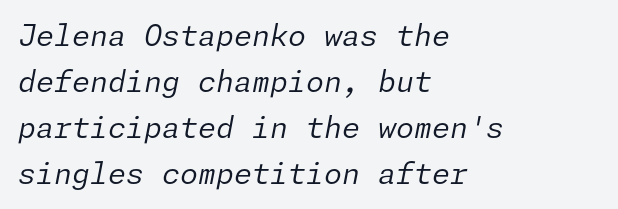
The image shows 29 px regular-weight type, italic (leaning right); set left-aligned, normal line spacing (1.59x), normal letter spacing, not underlined; low stroke contrast and a medium x-height.
